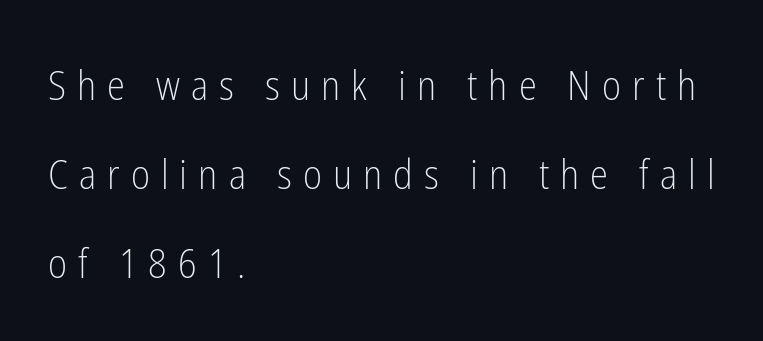
The image shows 41 px light, condensed sans-serif type, upright; set left-aligned, loose line spacing (2.17x), unusually wide letter spacing (+0.27 em), not underlined; low stroke contrast and a medium x-height.
